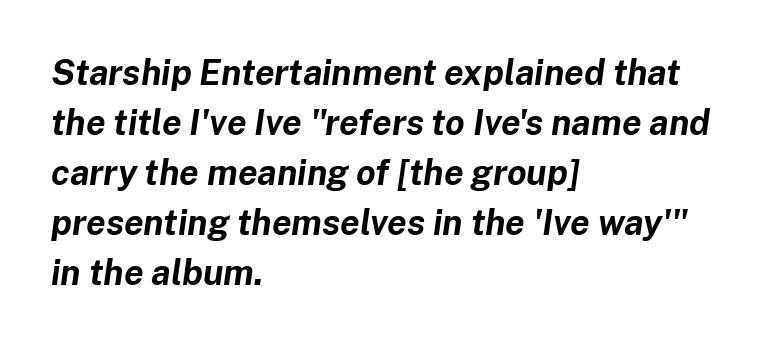
{"italic": "yes", "lean": "right", "slant_degrees": 8, "bold": "yes", "weight": "bold", "width": "normal", "stroke_contrast": "low", "x_height": "medium", "monospaced": "no", "underline": "no", "align": "left", "line_spacing": "normal", "line_spacing_ratio": 1.43, "letter_spacing": "normal", "letter_spacing_em": 0.0, "glyph_px": 35}
